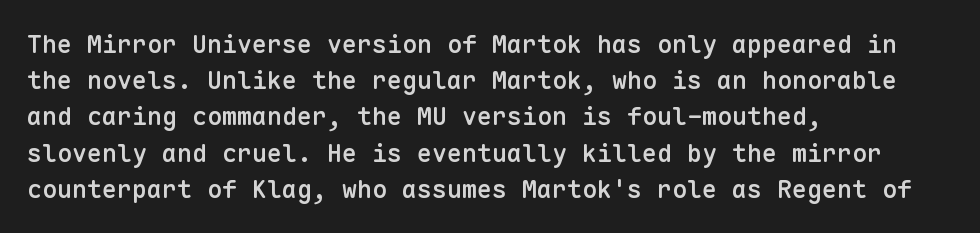
{"italic": "no", "bold": "semi", "underline": "no", "align": "left", "line_spacing": "normal", "line_spacing_ratio": 1.45, "letter_spacing": "normal", "letter_spacing_em": 0.0, "glyph_px": 25}
